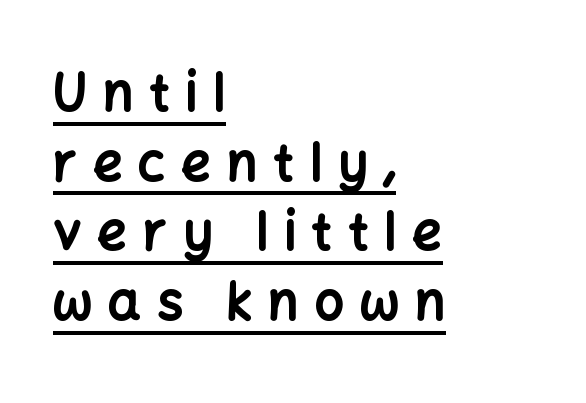
Characters follow at a spacing far wider than the type designer built in. Layout note: lines flush left. The passage shown stacks its lines at a standard gap. Typesetter's note: full bold, strokes at maximum text heaviness. Every character sits straight up, as roman type does. Caption: lettering with a line underneath.
